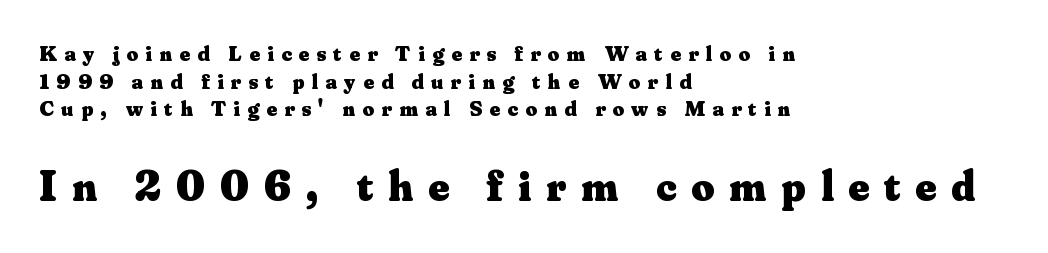
The image shows 44 px heavy serif type, upright; set left-aligned, normal line spacing (1.26x), unusually wide letter spacing (+0.34 em), not underlined; the second (bottom) block is 2.0x larger; medium stroke contrast and a small x-height.
